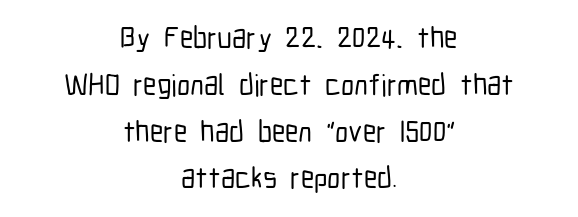
Reading down the block, each line starts at a different indent, mirrored at its end. Every stem runs plumb, perpendicular to the baseline. I'd call this a sans setting — the letters go barefoot. This sample keeps an unexceptional amount of space between lines. A clean baseline with only descenders dipping below it.
